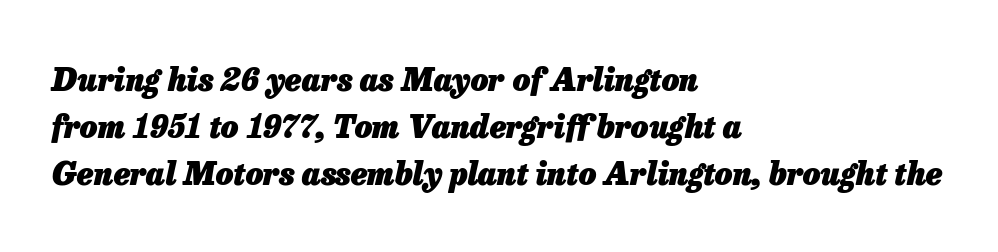
The image shows 31 px heavy type, italic (leaning right); set left-aligned, normal line spacing (1.52x), normal letter spacing, not underlined; low stroke contrast and a medium x-height.
